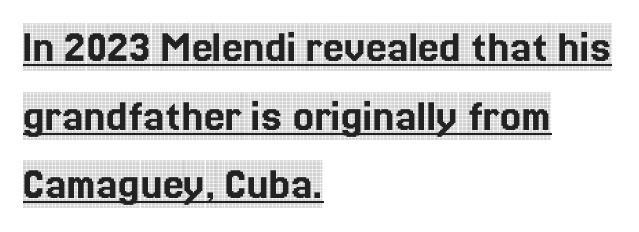
The image shows 47 px condensed serif type, upright; set left-aligned, normal line spacing (1.46x), normal letter spacing, underlined; a large x-height.
